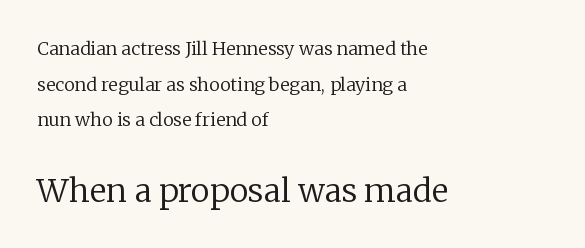
The image shows 32 px regular-weight serif type, upright; set left-aligned, loose line spacing (1.98x), normal letter spacing, not underlined; the second (bottom) block is 1.78x larger; low stroke contrast and a medium x-height.
